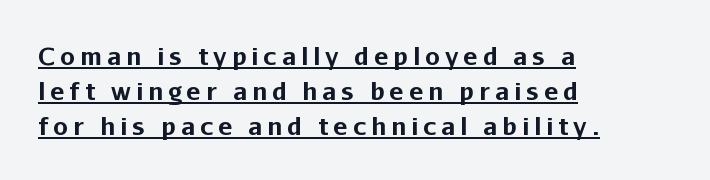
The image shows 24 px bold type, upright; set left-aligned, normal line spacing (1.46x), unusually wide letter spacing (+0.21 em), underlined.
